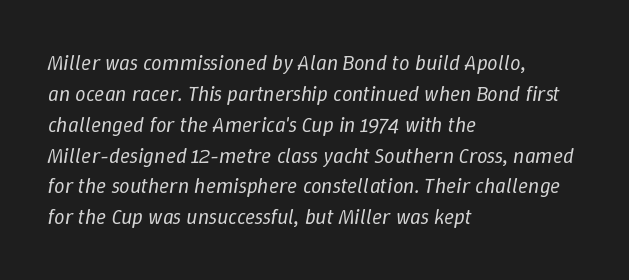
Q: Is the text bold? A: No.
Q: Is the text italic (slanted)? A: Yes, it leans right by about 9 degrees.
Q: Is the text underlined? A: No.
Q: How is the paragraph aligned? A: Left-aligned.
Q: Is the spacing between letters normal or unusually wide? A: Normal.
Q: Is the spacing between lines tight, normal or loose? A: Normal.
